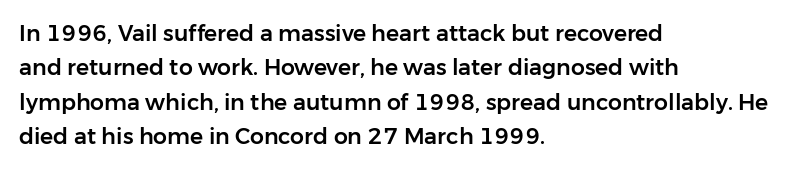
{"italic": "no", "underline": "no", "align": "left", "line_spacing": "normal", "line_spacing_ratio": 1.56, "letter_spacing": "normal", "letter_spacing_em": 0.0, "glyph_px": 22}
